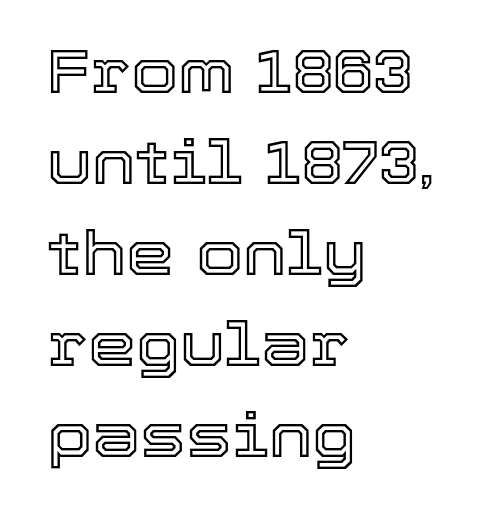
The image shows 61 px text type, upright; set left-aligned, normal line spacing (1.49x), normal letter spacing, not underlined; a medium x-height.
